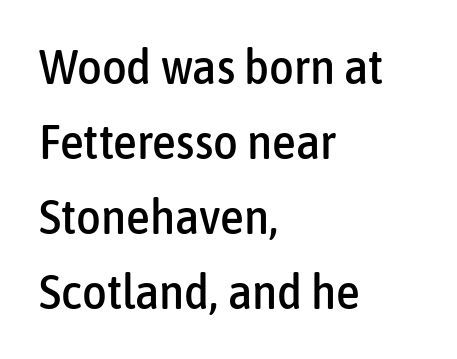
{"serif": "no", "italic": "no", "width": "condensed", "stroke_contrast": "low", "x_height": "medium", "monospaced": "no", "underline": "no", "align": "left", "line_spacing": "normal", "line_spacing_ratio": 1.56, "letter_spacing": "normal", "letter_spacing_em": 0.0, "glyph_px": 48}
